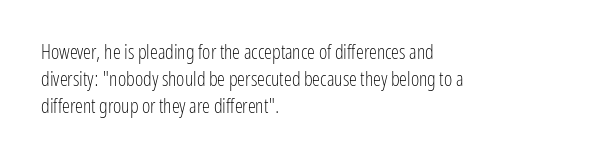
The image shows 20 px text type, upright; set left-aligned, normal line spacing (1.35x), normal letter spacing, not underlined.
